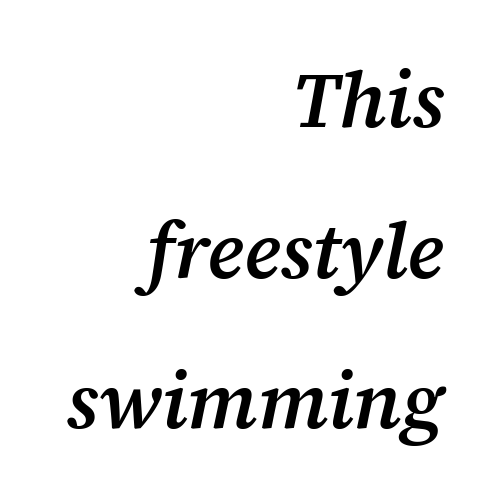
{"serif": "yes", "italic": "yes", "lean": "right", "slant_degrees": 12, "bold": "semi", "weight": "semibold", "width": "normal", "stroke_contrast": "medium", "x_height": "medium", "monospaced": "no", "underline": "no", "align": "right", "line_spacing": "loose", "line_spacing_ratio": 1.93, "letter_spacing": "normal", "letter_spacing_em": 0.0, "glyph_px": 78}
